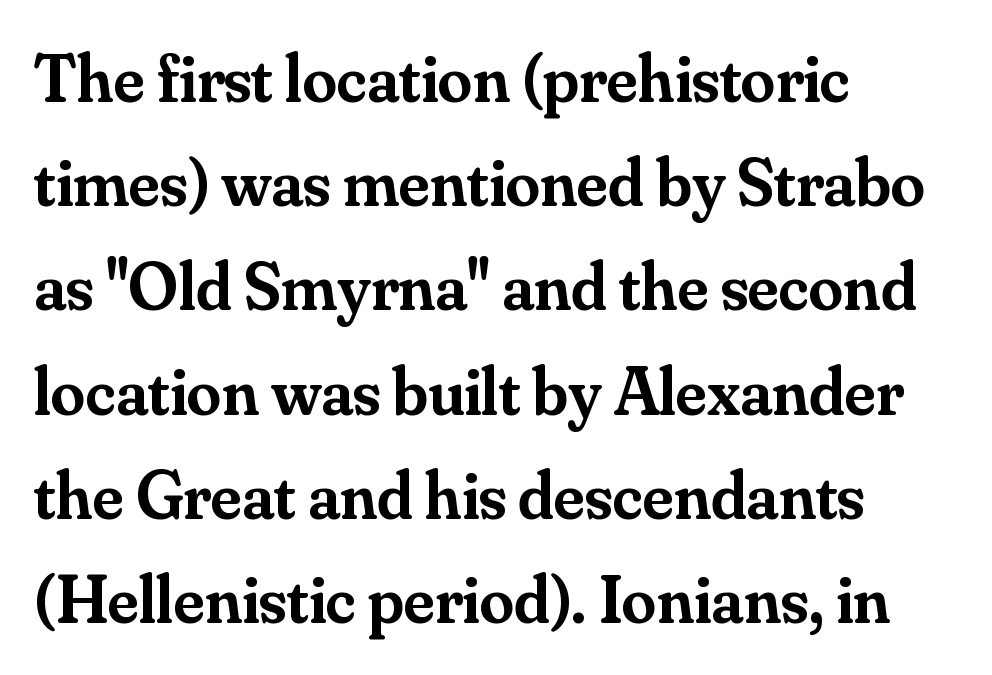
Q: Is the text bold? A: Semi-bold.
Q: Is the text italic (slanted)? A: No, it is upright.
Q: Is the typeface a serif or a sans-serif typeface? A: Serif.
Q: Is the text underlined? A: No.
Q: How is the paragraph aligned? A: Left-aligned.
Q: Is the spacing between letters normal or unusually wide? A: Normal.
Q: Is the spacing between lines tight, normal or loose? A: Normal.
Q: Width (condensed, normal, or wide)? A: Normal.
Q: Stroke contrast? A: Medium.
Q: x-height? A: Small.
Q: Monospaced? A: No.
